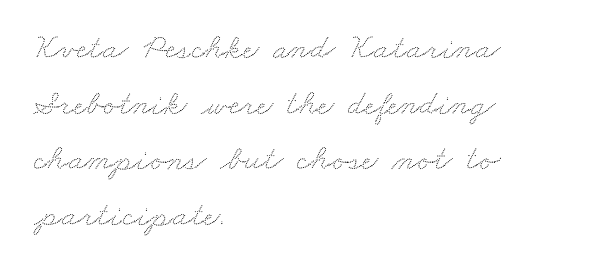
{"width": "wide", "stroke_contrast": "low", "x_height": "small", "monospaced": "no", "underline": "no", "align": "left", "line_spacing": "normal", "line_spacing_ratio": 1.59, "letter_spacing": "normal", "letter_spacing_em": 0.0, "glyph_px": 35}
